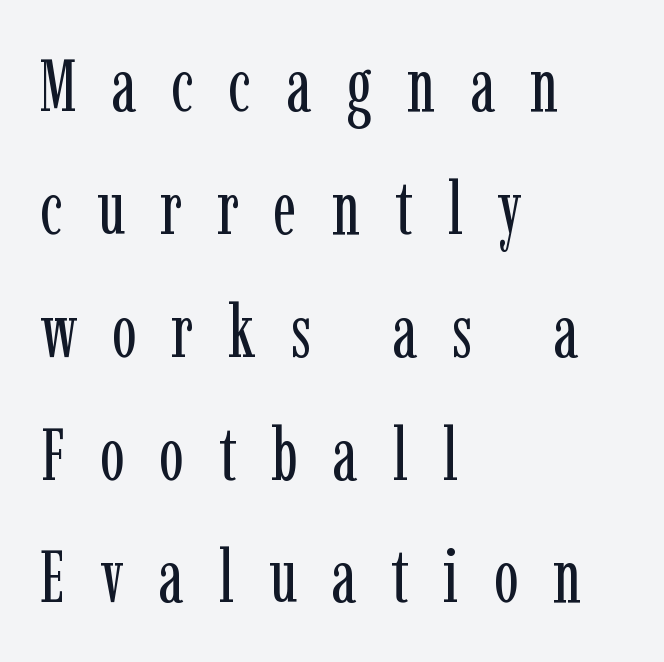
Q: Is the text bold? A: No.
Q: Is the text italic (slanted)? A: No, it is upright.
Q: Is the typeface a serif or a sans-serif typeface? A: Serif.
Q: Is the text underlined? A: No.
Q: How is the paragraph aligned? A: Left-aligned.
Q: Is the spacing between letters normal or unusually wide? A: Unusually wide.
Q: Is the spacing between lines tight, normal or loose? A: Normal.
Q: Width (condensed, normal, or wide)? A: Condensed.
Q: Stroke contrast? A: Low.
Q: x-height? A: Medium.
Q: Monospaced? A: No.
